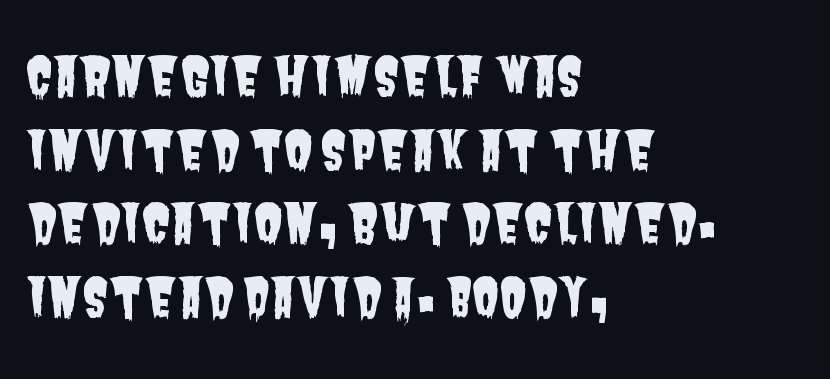
Where is the straight margin? On the left. Unmarked baselines from the first word to the last. Note the varied advance widths — an 'i' is clearly narrower than an 'm'. Does the leading feel generous? No, just average. Nobody touched the tracking dial on this one. The type family on display is of the sans-serif kind.
